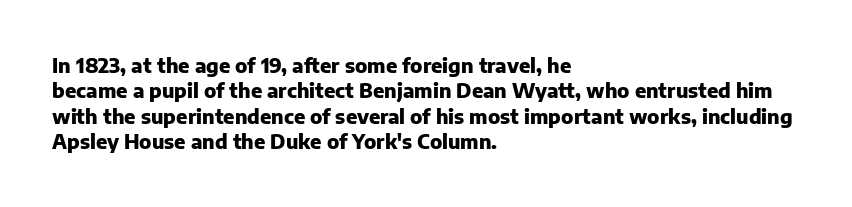
The image shows 20 px bold type, upright; set left-aligned, normal line spacing (1.27x), normal letter spacing, not underlined.
